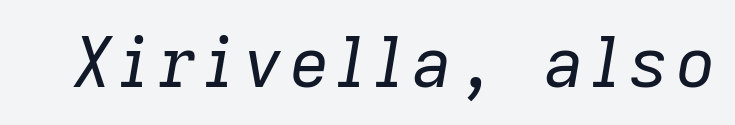
The image shows 69 px regular-weight type, italic (leaning right); set not underlined; low stroke contrast and a medium x-height.
